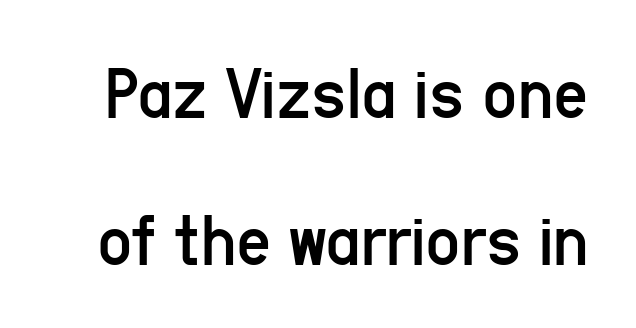
The image shows 76 px regular-weight, condensed sans-serif type, upright; set loose line spacing (1.93x), normal letter spacing, not underlined; low stroke contrast and a medium x-height.
